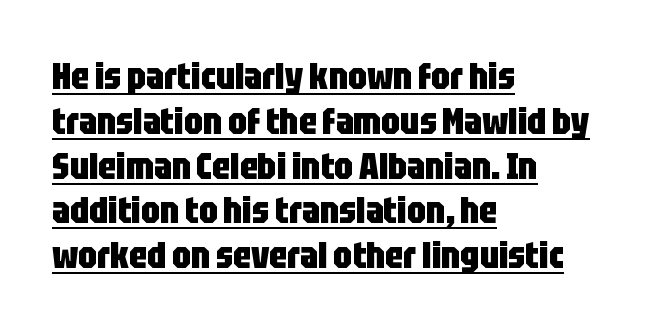
You'd pick this weight for a headline — it's a proper bold. Does the lettering tilt? It doesn't — this is upright. In terms of letterspacing, this is plain default setting. Notice how a bar underscores the lettering throughout. The passage shown is typed in a proportional face where columns would drift.
